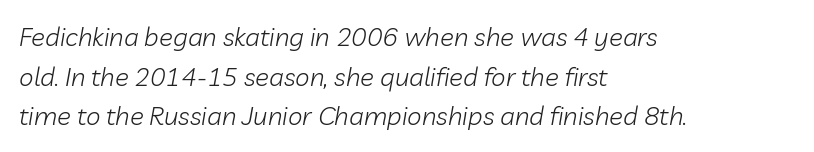
Q: Is the text bold? A: No.
Q: Is the text italic (slanted)? A: Yes, it leans right by about 10 degrees.
Q: Is the text underlined? A: No.
Q: How is the paragraph aligned? A: Left-aligned.
Q: Is the spacing between letters normal or unusually wide? A: Normal.
Q: Is the spacing between lines tight, normal or loose? A: Normal.
